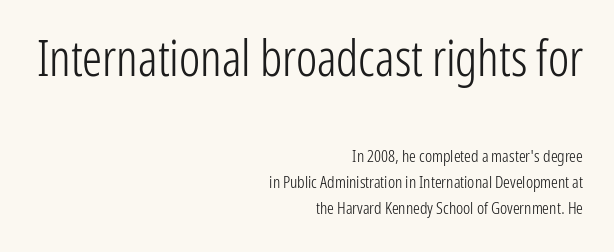
The letters advance in unequal steps, a hallmark of proportional type. Notice how descenders clear the ascenders below comfortably — that's standard leading. This is the regular roman posture of the typeface. Beneath every word, the page is bare. The designer went with a sans here, leaving each stem footless.
